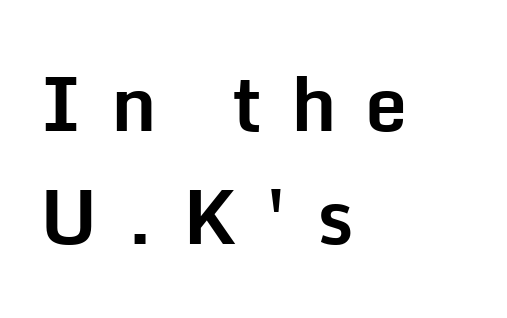
Q: Is the text bold? A: Yes.
Q: Is the text italic (slanted)? A: No, it is upright.
Q: Is the typeface a serif or a sans-serif typeface? A: Sans-serif.
Q: Is the text underlined? A: No.
Q: How is the paragraph aligned? A: Left-aligned.
Q: Is the spacing between letters normal or unusually wide? A: Unusually wide.
Q: Is the spacing between lines tight, normal or loose? A: Normal.
Q: Width (condensed, normal, or wide)? A: Normal.
Q: Stroke contrast? A: Low.
Q: x-height? A: Medium.
Q: Monospaced? A: No.
